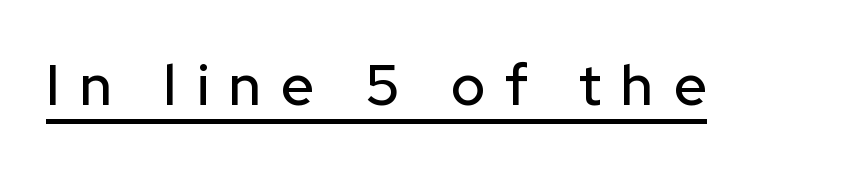
{"serif": "no", "italic": "no", "width": "normal", "stroke_contrast": "low", "x_height": "medium", "monospaced": "no", "underline": "yes", "letter_spacing": "wide", "letter_spacing_em": 0.35, "glyph_px": 57}
